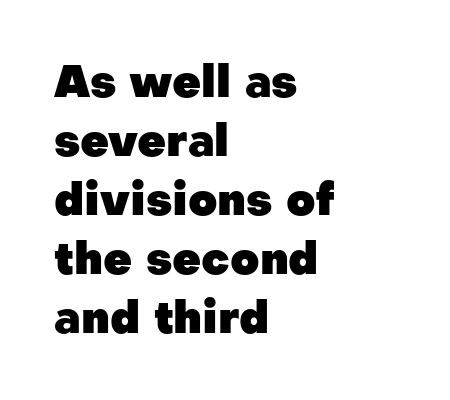
Horizontal alignment here is leftward, the default for most running prose. The passage shown is emphatically bold. This is sans-serif lettering, the kind often seen on screens and signage. Is this a fixed-width face? No — the glyphs have proportional, varying widths. How are the letters spaced? Ordinarily, with no added tracking.
